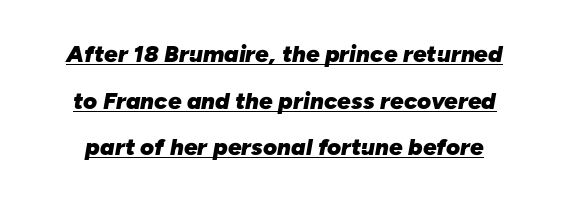
{"italic": "yes", "lean": "right", "slant_degrees": 10, "bold": "yes", "underline": "yes", "line_spacing": "loose", "line_spacing_ratio": 1.94, "letter_spacing": "normal", "letter_spacing_em": 0.0, "glyph_px": 24}
